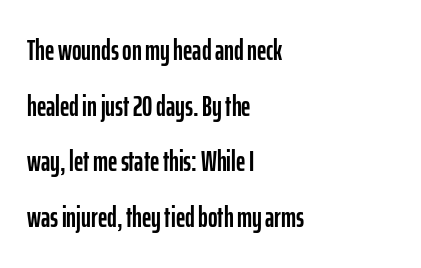
The image shows 29 px condensed sans-serif type, upright; set left-aligned, loose line spacing (1.92x), normal letter spacing, not underlined; low stroke contrast and a medium x-height.
